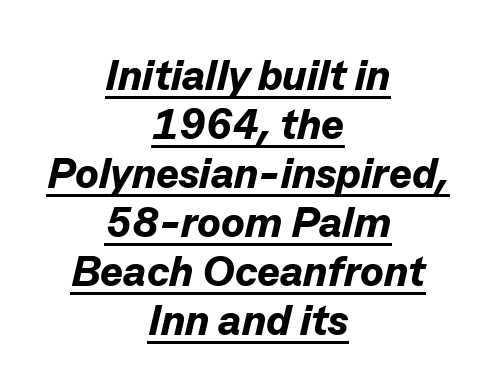
The image shows 43 px bold type, italic (leaning right); set centered, tight line spacing (1.14x), normal letter spacing, underlined; low stroke contrast and a medium x-height.
